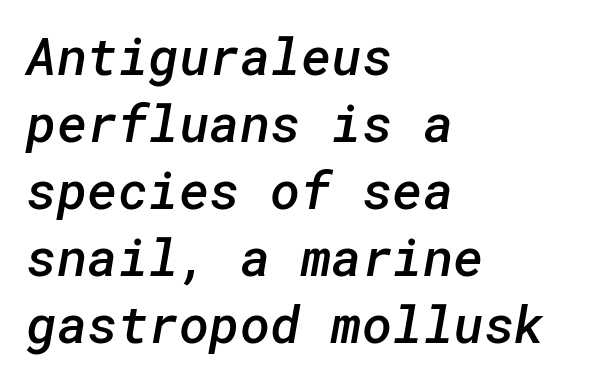
If you drew a ruler down the left edge, every line would touch it. I'd describe the lettering as semibold — firm but not a full bold. Stroke terminals: plain, sans-serif. No word sits above an underline. The passage shown stacks its lines at a standard gap.
